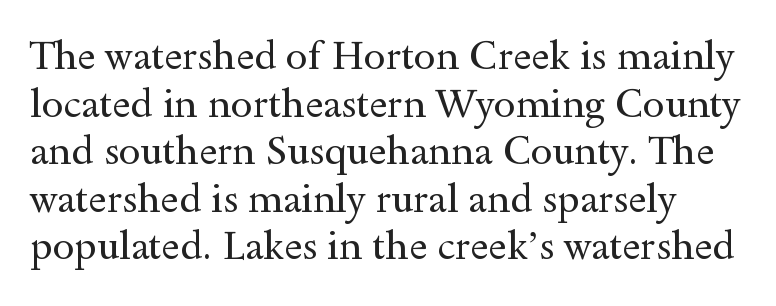
The image shows 39 px regular-weight, wide serif type, upright; set line spacing 1.22x, normal letter spacing, not underlined; a small x-height.
